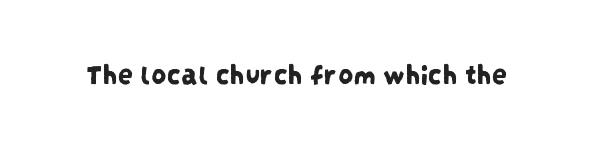
Q: Is the typeface a serif or a sans-serif typeface? A: Sans-serif.
Q: Is the text underlined? A: No.
Q: Is the spacing between letters normal or unusually wide? A: Normal.
Q: Width (condensed, normal, or wide)? A: Condensed.
Q: Stroke contrast? A: Low.
Q: x-height? A: Large.
Q: Monospaced? A: No.
